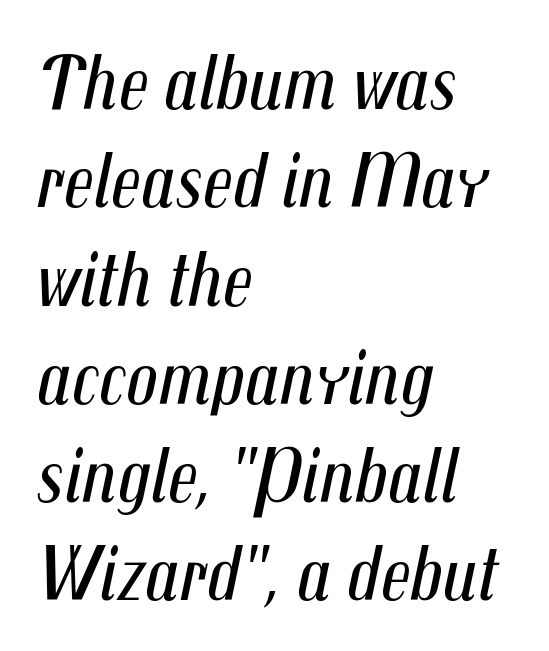
The image shows 78 px regular-weight, condensed type, italic (leaning right); set left-aligned, normal line spacing (1.26x), normal letter spacing, not underlined; medium stroke contrast and a medium x-height.
